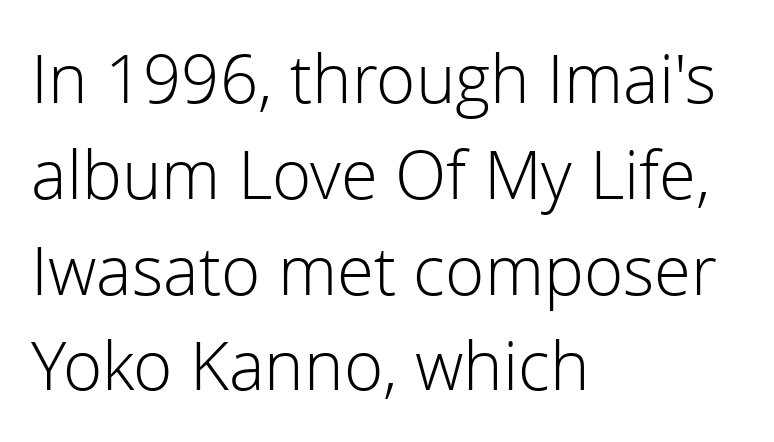
This rendering leaves character spacing at its baseline value. Whoever set this chose a conventional vertical rhythm. This is roman type, the default non-slanted kind. Unmarked baselines from the first word to the last. This sample has the flowing, uneven cadence of proportional lettering.
